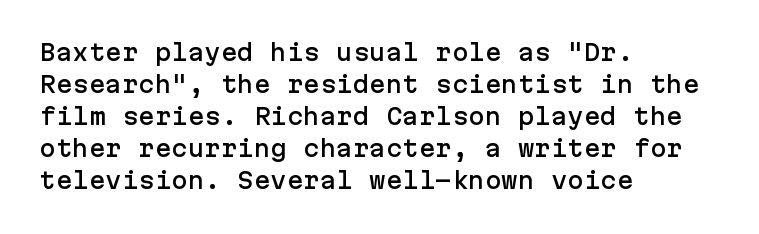
{"italic": "no", "underline": "no", "align": "left", "line_spacing": "normal", "line_spacing_ratio": 1.46, "letter_spacing": "normal", "letter_spacing_em": 0.0, "glyph_px": 22}
